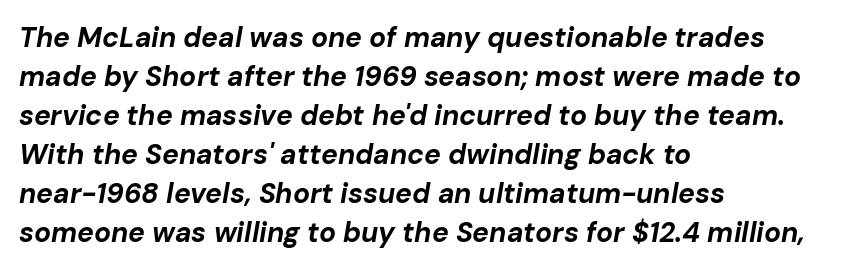
Q: Is the text bold? A: Yes.
Q: Is the text italic (slanted)? A: Yes, it leans right by about 10 degrees.
Q: Is the text underlined? A: No.
Q: How is the paragraph aligned? A: Left-aligned.
Q: Is the spacing between letters normal or unusually wide? A: Normal.
Q: Is the spacing between lines tight, normal or loose? A: Normal.
Q: Width (condensed, normal, or wide)? A: Normal.
Q: Stroke contrast? A: Low.
Q: x-height? A: Medium.
Q: Monospaced? A: No.
